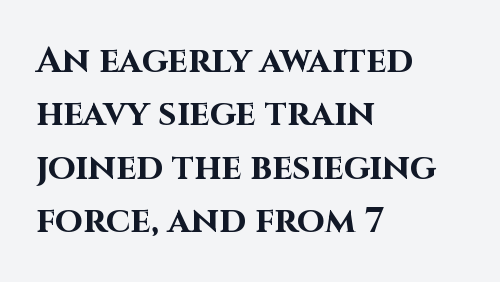
Q: Is the text bold? A: Yes.
Q: Is the text italic (slanted)? A: No, it is upright.
Q: Is the typeface a serif or a sans-serif typeface? A: Sans-serif.
Q: Is the text underlined? A: No.
Q: How is the paragraph aligned? A: Left-aligned.
Q: Is the spacing between letters normal or unusually wide? A: Normal.
Q: Is the spacing between lines tight, normal or loose? A: Normal.
Q: Width (condensed, normal, or wide)? A: Normal.
Q: Stroke contrast? A: High.
Q: x-height? A: Large.
Q: Monospaced? A: No.
